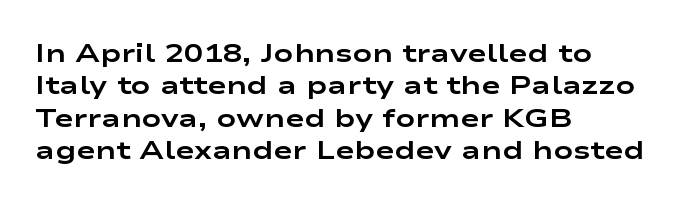
Q: Is the text bold? A: Yes.
Q: Is the text italic (slanted)? A: No, it is upright.
Q: Is the text underlined? A: No.
Q: How is the paragraph aligned? A: Left-aligned.
Q: Is the spacing between letters normal or unusually wide? A: Normal.
Q: Is the spacing between lines tight, normal or loose? A: Normal.
